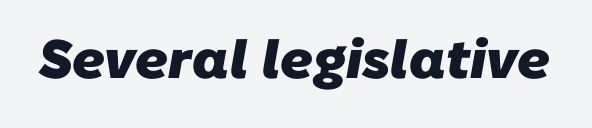
The image shows 54 px heavy sans-serif type; set normal letter spacing, not underlined; low stroke contrast and a medium x-height.
